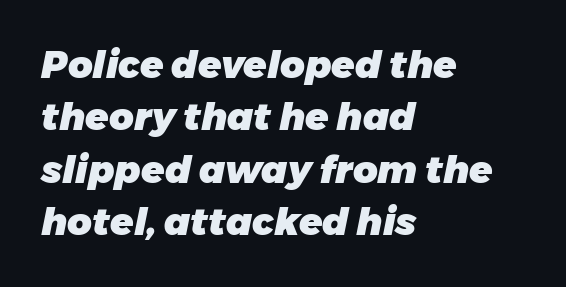
{"italic": "yes", "lean": "right", "slant_degrees": 11, "bold": "yes", "weight": "heavy", "width": "normal", "stroke_contrast": "low", "x_height": "medium", "monospaced": "no", "underline": "no", "align": "left", "line_spacing": "normal", "line_spacing_ratio": 1.38, "letter_spacing": "normal", "letter_spacing_em": 0.0, "glyph_px": 38}
